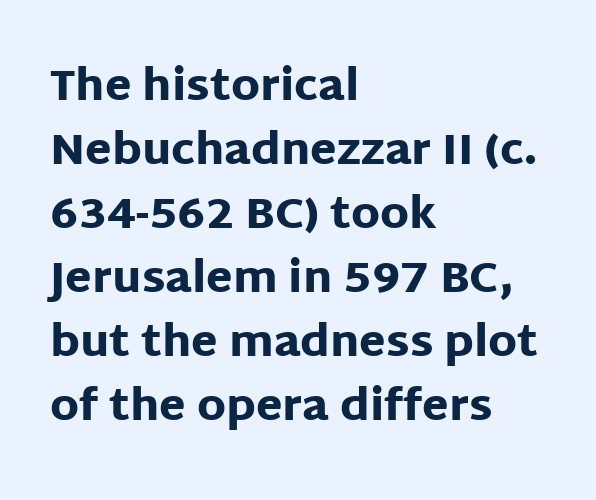
The image shows 43 px heavy sans-serif type, upright; set left-aligned, normal line spacing (1.49x), normal letter spacing, not underlined; low stroke contrast and a large x-height.
